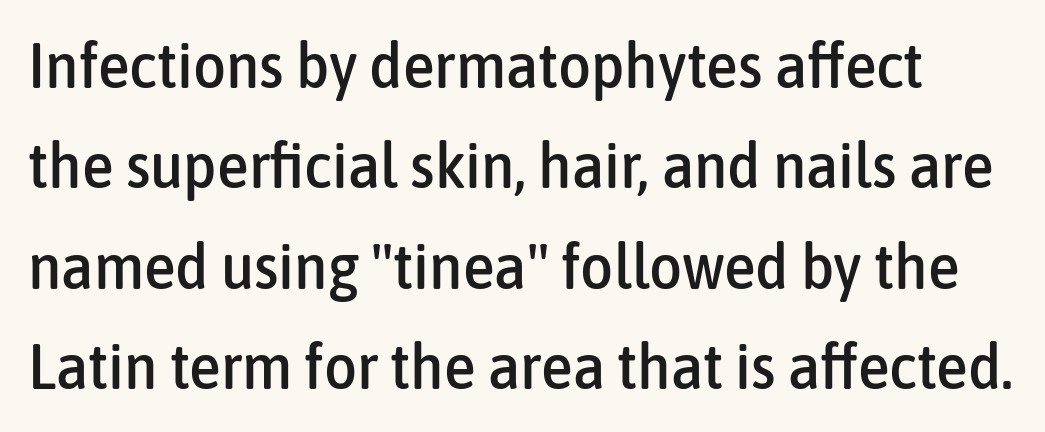
The image shows 64 px condensed sans-serif type, upright; set normal line spacing (1.57x), normal letter spacing, not underlined; low stroke contrast and a medium x-height.
